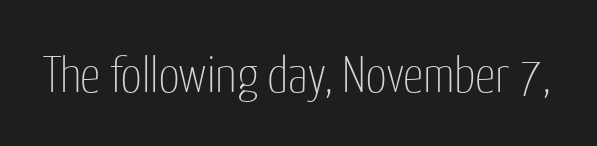
The image shows 51 px thin, condensed sans-serif type, upright; set normal letter spacing, not underlined; low stroke contrast and a medium x-height.
